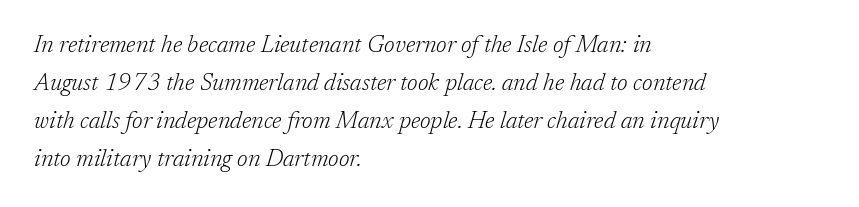
When letters slant like this, we call the style italic. These lines sit exactly where default settings would place them. Is the letter spacing exaggerated? No — it looks like the ordinary default. Visually the block forms a straight wall on the left and a jagged coastline on the right.
